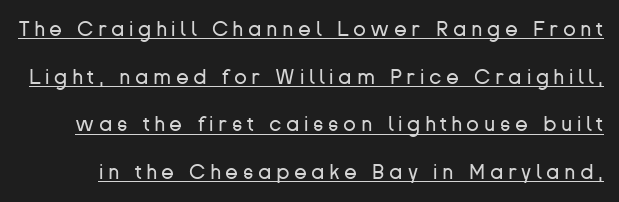
Is there an underline? Yes — a line sits under the letters. Posture: straight, roman, zero tilt. Honestly, the rows look like they've been pulled way apart. Weight: in the light-to-regular range.
